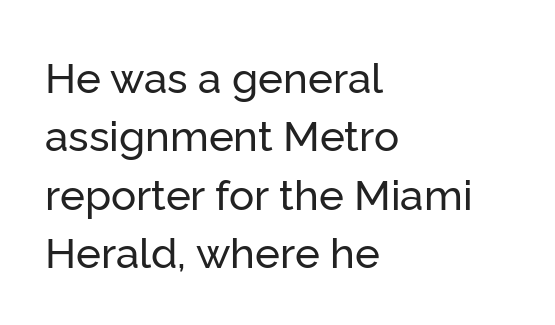
The font's upright variant was chosen for this text. The letterforms sit shoulder to shoulder at normal distance. A clean baseline with only descenders dipping below it. Is this a fixed-width face? No — the glyphs have proportional, varying widths.
